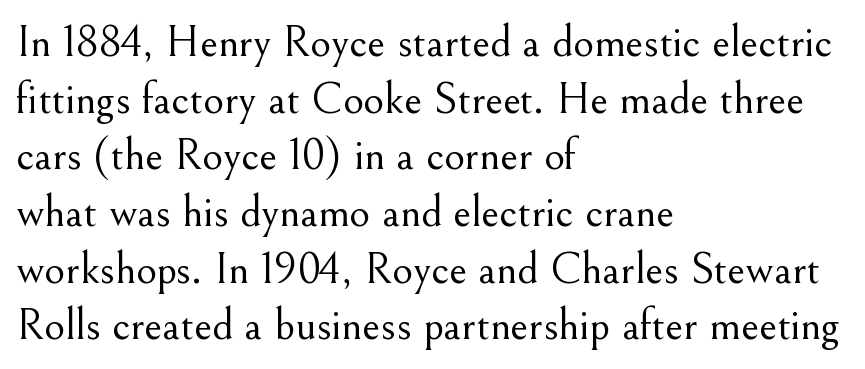
A typesetter would label this face a serif. The letters advance in unequal steps, a hallmark of proportional type. Interline gaps are of average width in this sample. A quiet, ordinary-to-light weight characterises the typeface. A typesetter would mark this as roman, not italic.
